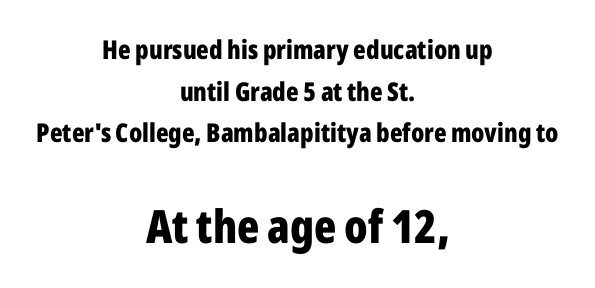
Q: Is the text bold? A: Yes.
Q: Is the text italic (slanted)? A: No, it is upright.
Q: Is the typeface a serif or a sans-serif typeface? A: Sans-serif.
Q: Is the text underlined? A: No.
Q: How is the paragraph aligned? A: Centered.
Q: Is the spacing between letters normal or unusually wide? A: Normal.
Q: Is the spacing between lines tight, normal or loose? A: Normal.
Q: Which block of text is set in a larger size, the first (top) or the second (bottom)? A: The second (bottom) one.
Q: Width (condensed, normal, or wide)? A: Condensed.
Q: Stroke contrast? A: Low.
Q: x-height? A: Medium.
Q: Monospaced? A: No.
